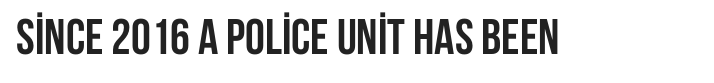
Does the lettering tilt? It doesn't — this is upright. Note the varied advance widths — an 'i' is clearly narrower than an 'm'. You'd pick this weight for a headline — it's a proper bold. The area under the type is left untouched. Typographically, this falls in the sans-serif category. These lines keep a tight, regular rhythm from letter to letter.
